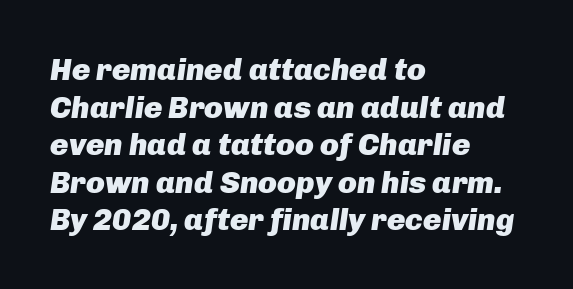
{"italic": "yes", "lean": "right", "slant_degrees": 8, "bold": "yes", "weight": "heavy", "width": "normal", "stroke_contrast": "low", "x_height": "medium", "monospaced": "no", "underline": "no", "align": "left", "line_spacing_ratio": 1.21, "letter_spacing": "normal", "letter_spacing_em": 0.0, "glyph_px": 31}
